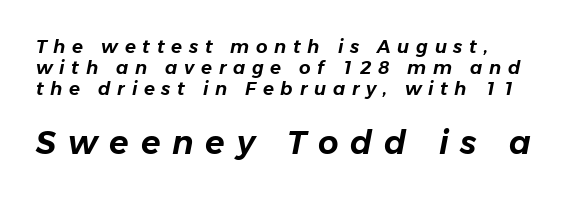
Q: Is the text italic (slanted)? A: Yes, it leans right by about 11 degrees.
Q: Is the text underlined? A: No.
Q: How is the paragraph aligned? A: Left-aligned.
Q: Is the spacing between letters normal or unusually wide? A: Unusually wide.
Q: Which block of text is set in a larger size, the first (top) or the second (bottom)? A: The second (bottom) one.
Q: Width (condensed, normal, or wide)? A: Normal.
Q: Stroke contrast? A: Low.
Q: x-height? A: Medium.
Q: Monospaced? A: No.
